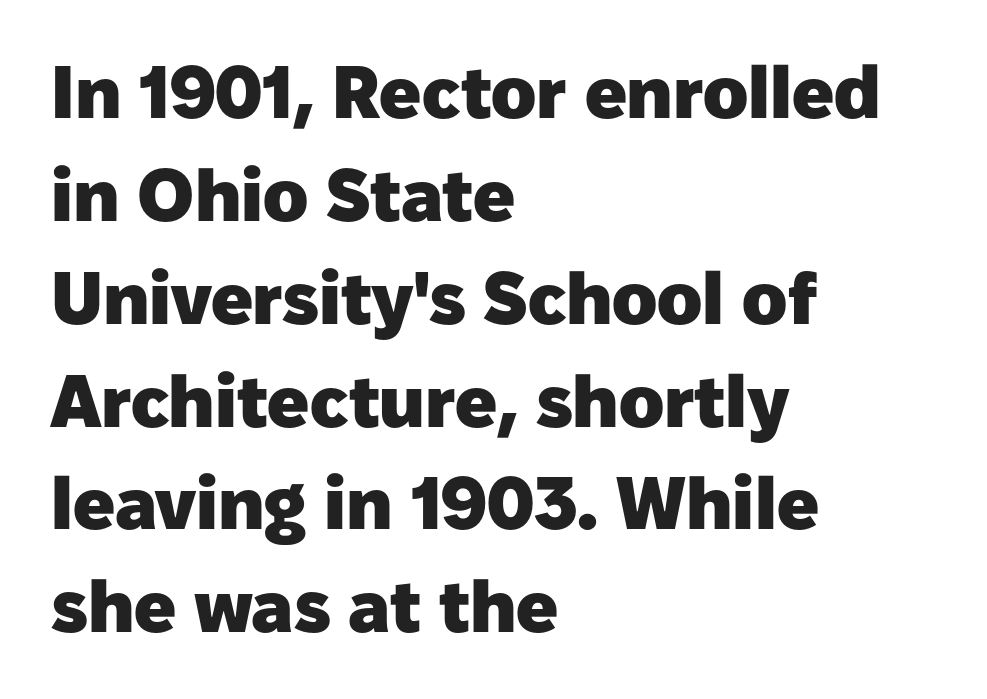
Q: Is the text bold? A: Yes.
Q: Is the text italic (slanted)? A: No, it is upright.
Q: Is the typeface a serif or a sans-serif typeface? A: Sans-serif.
Q: Is the text underlined? A: No.
Q: How is the paragraph aligned? A: Left-aligned.
Q: Is the spacing between letters normal or unusually wide? A: Normal.
Q: Is the spacing between lines tight, normal or loose? A: Normal.
Q: Width (condensed, normal, or wide)? A: Normal.
Q: Stroke contrast? A: Low.
Q: x-height? A: Medium.
Q: Monospaced? A: No.
